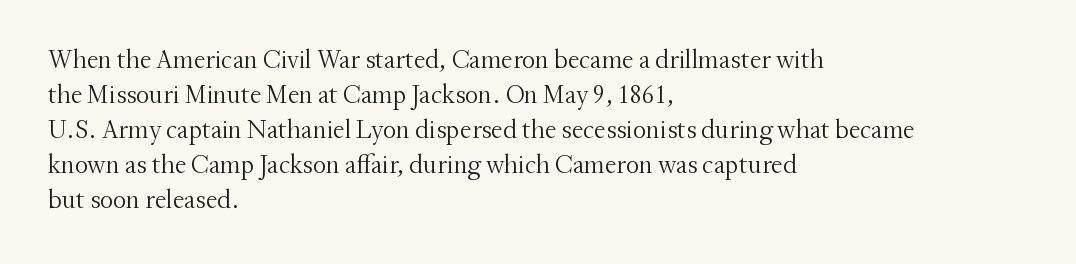
How are the letters spaced? Ordinarily, with no added tracking. Has an underline been added? It has not. Honestly, the row spacing looks completely unremarkable. The font is comparable to plain body text, perhaps lighter. Visually the block forms a straight wall on the left and a jagged coastline on the right.
